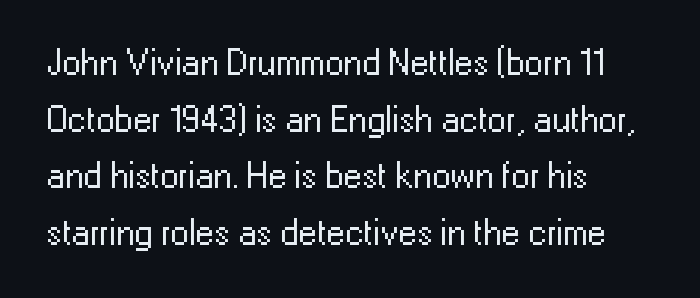
The image shows 37 px regular-weight sans-serif type, upright; set left-aligned, normal line spacing (1.53x), normal letter spacing, not underlined; low stroke contrast and a medium x-height.
